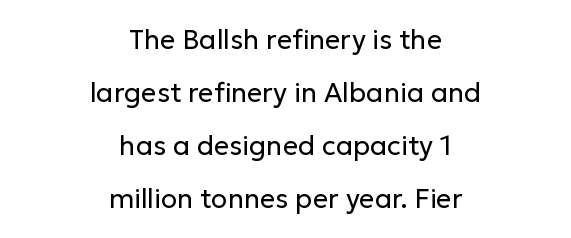
Q: Is the text bold? A: No.
Q: Is the text italic (slanted)? A: No, it is upright.
Q: Is the text underlined? A: No.
Q: How is the paragraph aligned? A: Centered.
Q: Is the spacing between letters normal or unusually wide? A: Normal.
Q: Is the spacing between lines tight, normal or loose? A: Loose.
